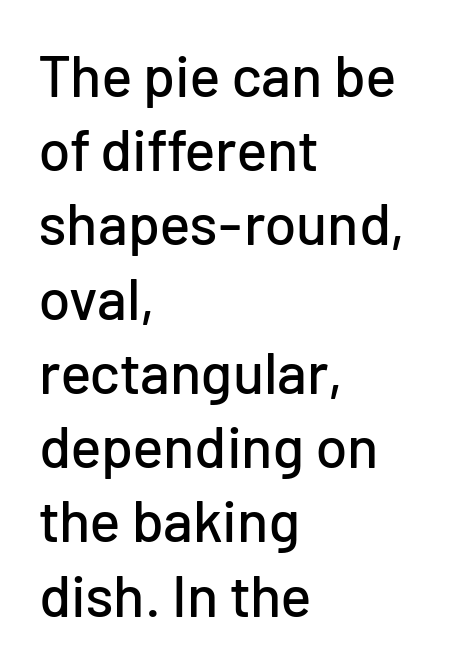
The typography opts for an upright posture over an oblique one. The area under the type is left untouched. The typeface chosen for these lines omits serifs. In terms of letterspacing, this is plain default setting.
